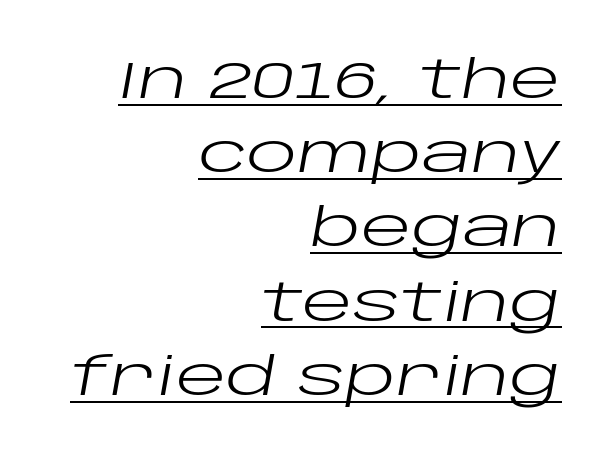
Q: Is the text bold? A: No.
Q: Is the text italic (slanted)? A: Yes, it leans right by about 10 degrees.
Q: Is the text underlined? A: Yes.
Q: How is the paragraph aligned? A: Right-aligned.
Q: Is the spacing between letters normal or unusually wide? A: Normal.
Q: Is the spacing between lines tight, normal or loose? A: Normal.
Q: Width (condensed, normal, or wide)? A: Wide.
Q: Stroke contrast? A: Low.
Q: x-height? A: Large.
Q: Monospaced? A: No.
